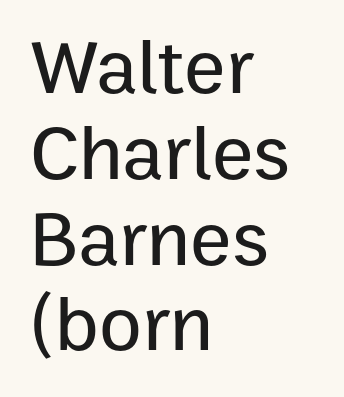
Q: Is the text italic (slanted)? A: No, it is upright.
Q: Is the typeface a serif or a sans-serif typeface? A: Sans-serif.
Q: Is the text underlined? A: No.
Q: How is the paragraph aligned? A: Left-aligned.
Q: Is the spacing between letters normal or unusually wide? A: Normal.
Q: Is the spacing between lines tight, normal or loose? A: Tight.
Q: Width (condensed, normal, or wide)? A: Normal.
Q: Stroke contrast? A: Low.
Q: x-height? A: Medium.
Q: Monospaced? A: No.
